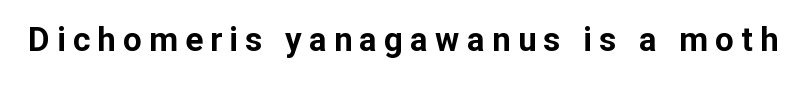
{"serif": "no", "italic": "no", "bold": "yes", "weight": "bold", "width": "normal", "stroke_contrast": "low", "x_height": "medium", "monospaced": "no", "underline": "no", "letter_spacing": "wide", "letter_spacing_em": 0.22, "glyph_px": 33}
